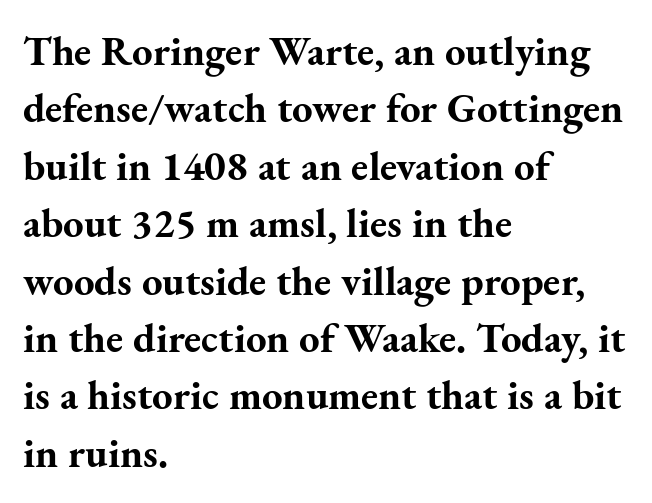
Ordinary non-slanted type is in use. Line starts are locked; line ends wander. The line-height multiplier appears to be the usual default. Any mark beneath the type? The region is blank. The glyphs in this specimen are seriffed. Typesetter's note: full bold, strokes at maximum text heaviness.
